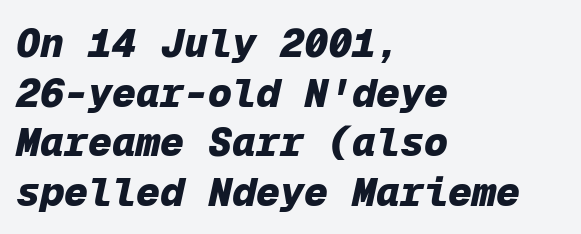
Q: Is the text bold? A: Yes.
Q: Is the text italic (slanted)? A: Yes, it leans right by about 12 degrees.
Q: Is the text underlined? A: No.
Q: How is the paragraph aligned? A: Left-aligned.
Q: Is the spacing between letters normal or unusually wide? A: Normal.
Q: Width (condensed, normal, or wide)? A: Normal.
Q: Stroke contrast? A: Low.
Q: x-height? A: Medium.
Q: Monospaced? A: Yes.
